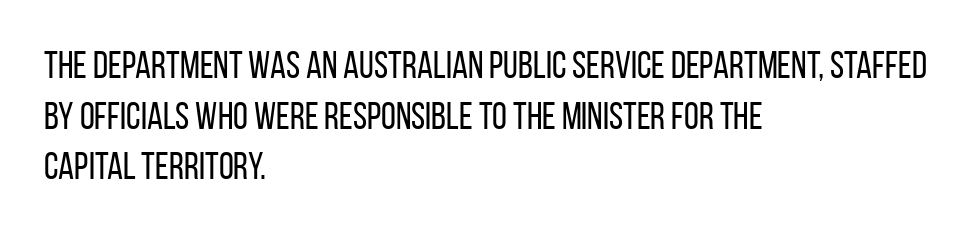
Regarding serifs, this sample does without them. Leftover space on each line is placed entirely after the last word. Tracking value appears to be zero — textbook default spacing. Any mark beneath the type? The region is blank. Notice how the stems are strictly vertical — no italics here. Proportional: the letters do not fall into vertical columns.
